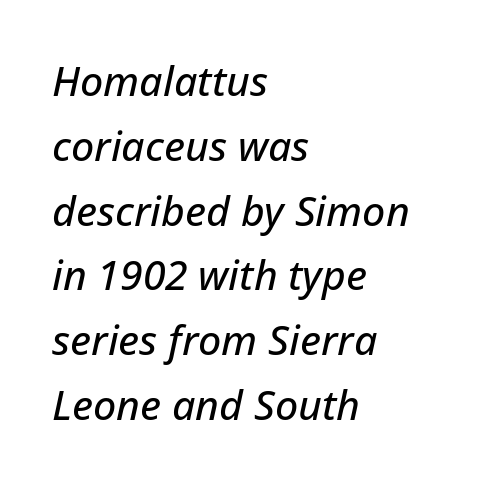
The image shows 41 px text type, italic (leaning right); set left-aligned, normal line spacing (1.58x), normal letter spacing, not underlined; low stroke contrast and a medium x-height.
